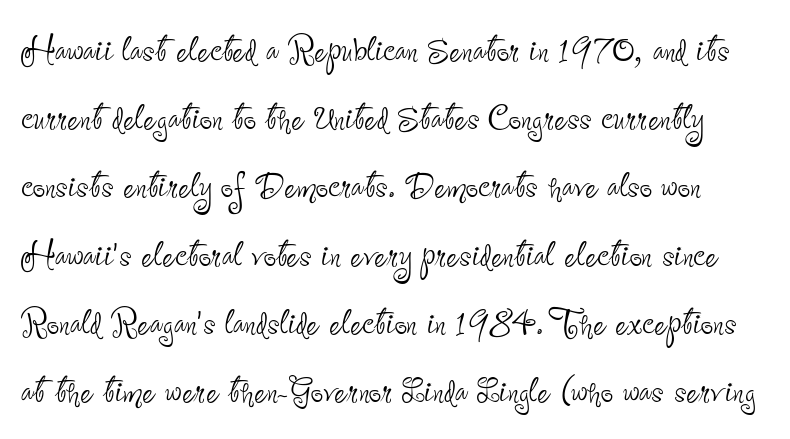
Q: Is the text bold? A: No.
Q: Is the text italic (slanted)? A: Yes.
Q: Is the typeface a serif or a sans-serif typeface? A: Sans-serif.
Q: Is the text underlined? A: No.
Q: Is the spacing between letters normal or unusually wide? A: Normal.
Q: Is the spacing between lines tight, normal or loose? A: Normal.
Q: Width (condensed, normal, or wide)? A: Condensed.
Q: Stroke contrast? A: Low.
Q: x-height? A: Small.
Q: Monospaced? A: No.
